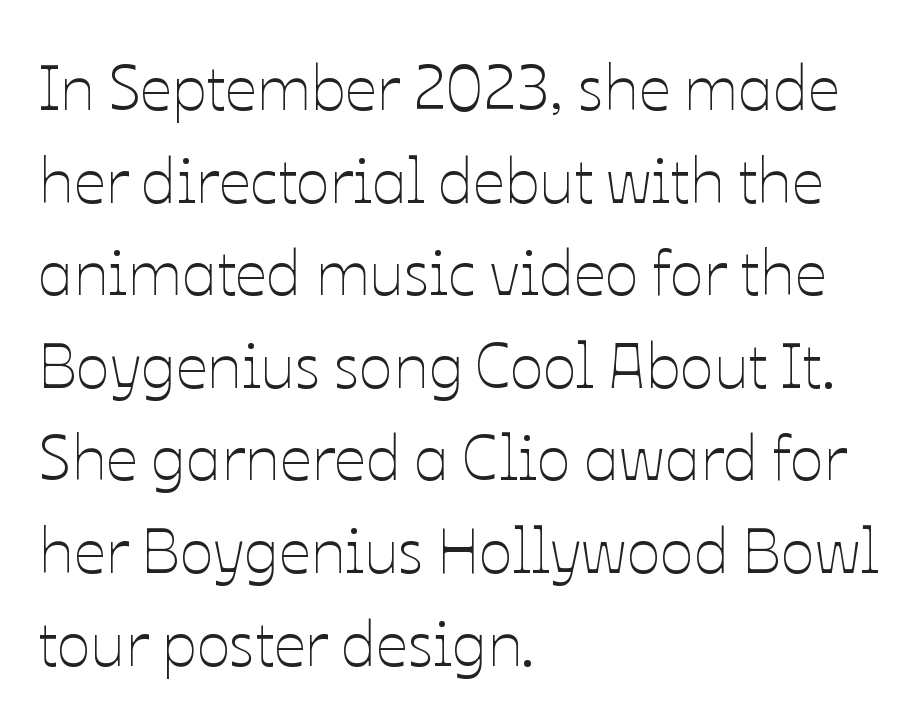
{"italic": "no", "bold": "no", "weight": "thin", "width": "normal", "stroke_contrast": "low", "x_height": "medium", "monospaced": "no", "underline": "no", "align": "left", "line_spacing": "normal", "line_spacing_ratio": 1.47, "letter_spacing": "normal", "letter_spacing_em": 0.0, "glyph_px": 63}
